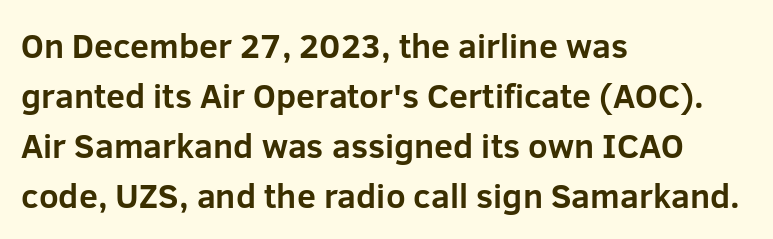
Q: Is the text bold? A: Yes.
Q: Is the text italic (slanted)? A: No, it is upright.
Q: Is the typeface a serif or a sans-serif typeface? A: Sans-serif.
Q: Is the text underlined? A: No.
Q: How is the paragraph aligned? A: Left-aligned.
Q: Is the spacing between letters normal or unusually wide? A: Normal.
Q: Is the spacing between lines tight, normal or loose? A: Normal.
Q: Width (condensed, normal, or wide)? A: Normal.
Q: Stroke contrast? A: Low.
Q: x-height? A: Medium.
Q: Monospaced? A: No.
